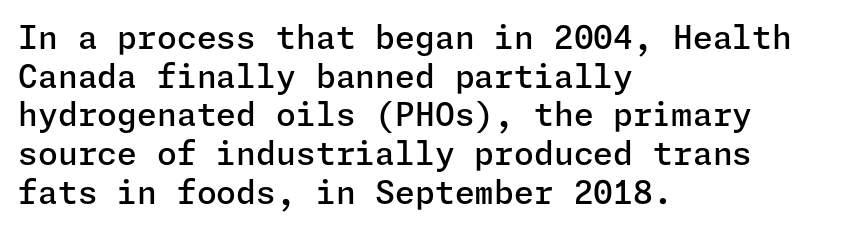
Compared with typical body copy, the letter spacing here is the same. Every row of glyphs begins at an identical x-position on the left. Descender tails drop into unmarked territory. Bold? Not quite — semibold, heavier than regular but stopping short. The letters carry no serifs — their stems end cleanly without finishing strokes.
